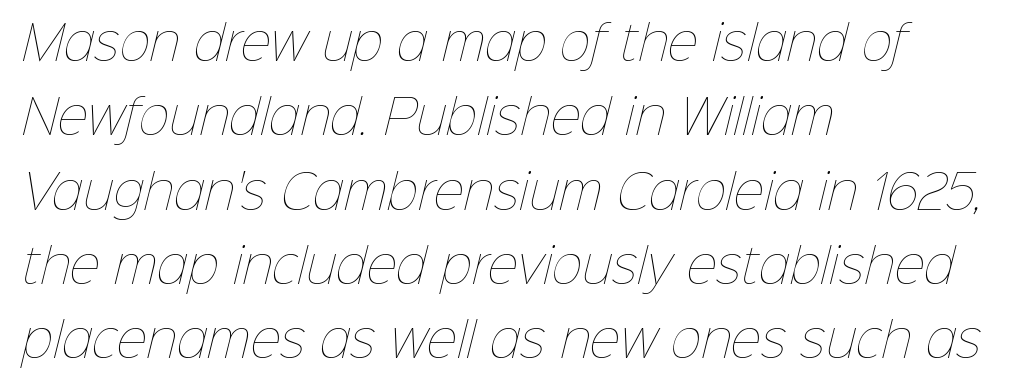
The image shows 47 px thin type; set left-aligned, normal line spacing (1.58x), normal letter spacing, not underlined; low stroke contrast and a medium x-height.
